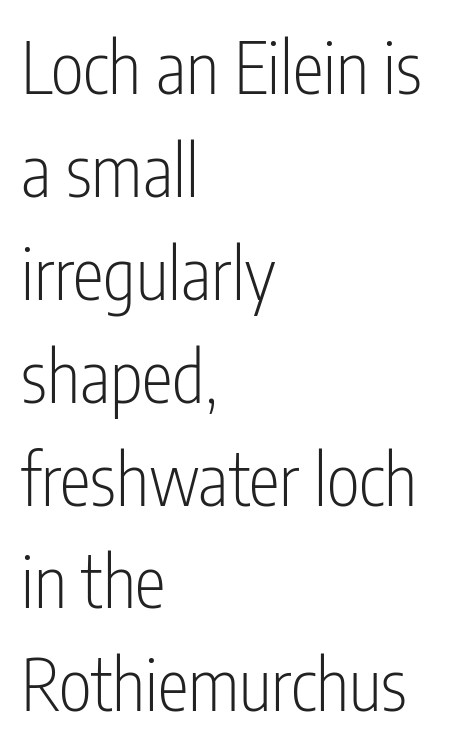
Horizontally, the lines are justified to the leading edge only. A clean baseline with only descenders dipping below it. The typesetting does not lean heavy: it is not bold. Posture: upright roman. Honestly, the letter spacing is just normal — you wouldn't notice it. The vertical gap from one line to the next is medium.
